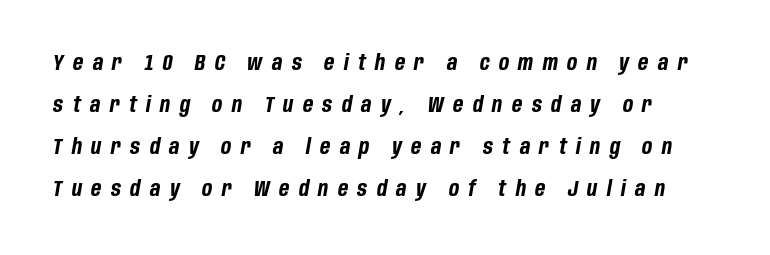
The image shows 21 px bold type, italic (leaning right); set loose line spacing (2.0x), unusually wide letter spacing (+0.45 em), not underlined.
